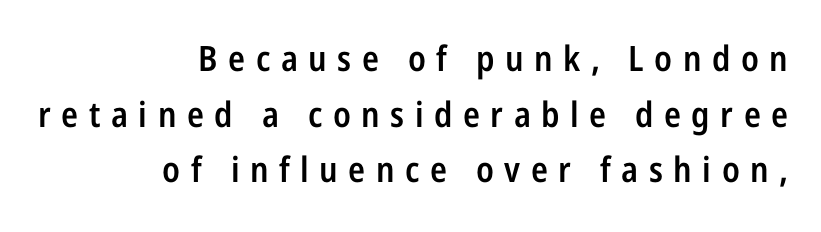
Is this a sans? Yes — the strokes have no serifs. Honestly, there is no underline to notice here at all. The letters stand upright; this is a roman face. Caption: expanded tracking, letters set apart. Caption: multi-line text, flush right, ragged left.
